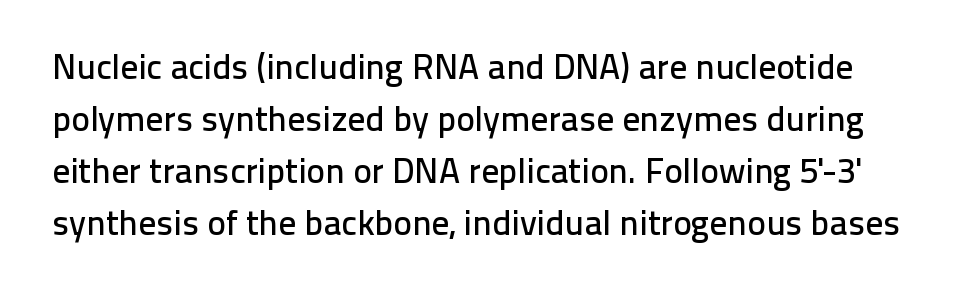
Q: Is the text italic (slanted)? A: No, it is upright.
Q: Is the typeface a serif or a sans-serif typeface? A: Sans-serif.
Q: Is the text underlined? A: No.
Q: Is the spacing between letters normal or unusually wide? A: Normal.
Q: Is the spacing between lines tight, normal or loose? A: Normal.
Q: Width (condensed, normal, or wide)? A: Normal.
Q: Stroke contrast? A: Low.
Q: x-height? A: Medium.
Q: Monospaced? A: No.
